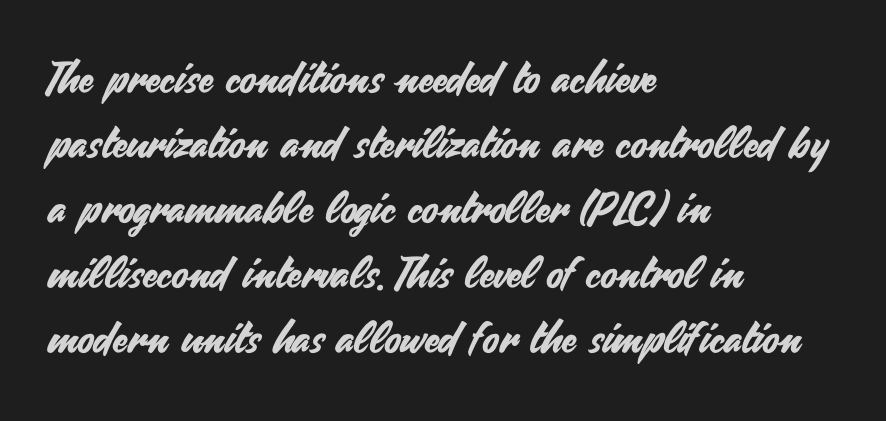
Q: Is the text italic (slanted)? A: Yes.
Q: Is the typeface a serif or a sans-serif typeface? A: Sans-serif.
Q: Is the text underlined? A: No.
Q: How is the paragraph aligned? A: Left-aligned.
Q: Is the spacing between letters normal or unusually wide? A: Normal.
Q: Is the spacing between lines tight, normal or loose? A: Normal.
Q: Width (condensed, normal, or wide)? A: Normal.
Q: Stroke contrast? A: Medium.
Q: x-height? A: Small.
Q: Monospaced? A: No.
